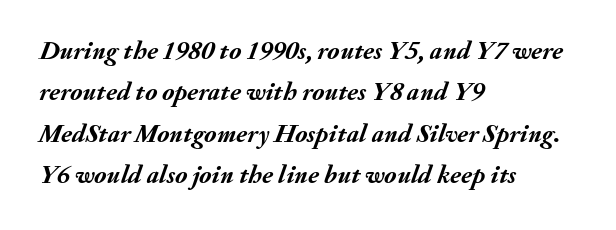
The image shows 26 px bold type, italic (leaning right); set left-aligned, normal line spacing (1.59x), normal letter spacing, not underlined.
